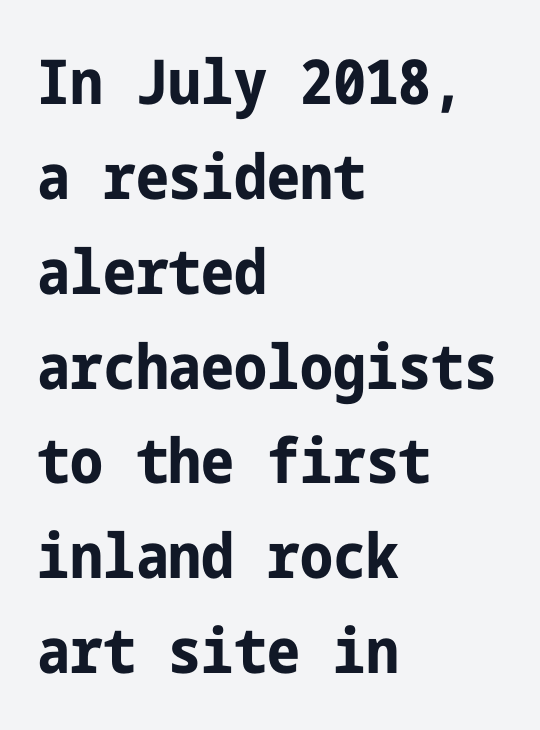
The image shows 62 px bold, condensed sans-serif type, upright; set left-aligned, normal line spacing (1.53x), normal letter spacing, not underlined; low stroke contrast and a medium x-height.
